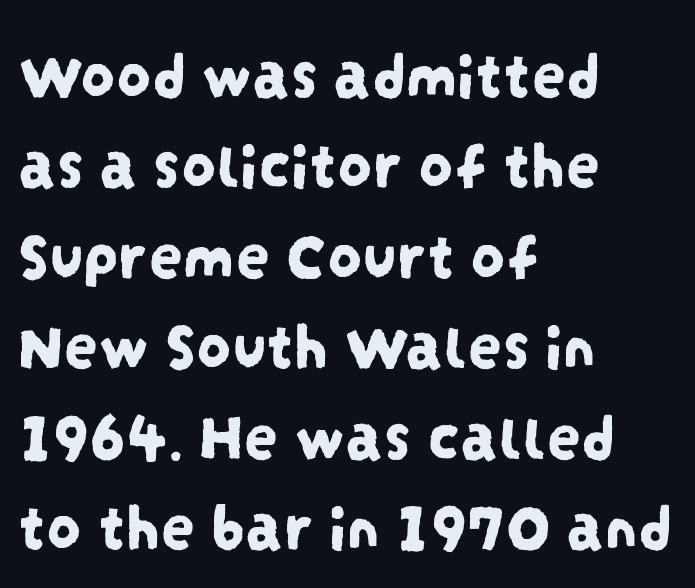
The image shows 68 px condensed sans-serif type; set left-aligned, normal line spacing (1.33x), normal letter spacing, not underlined; low stroke contrast and a large x-height.
